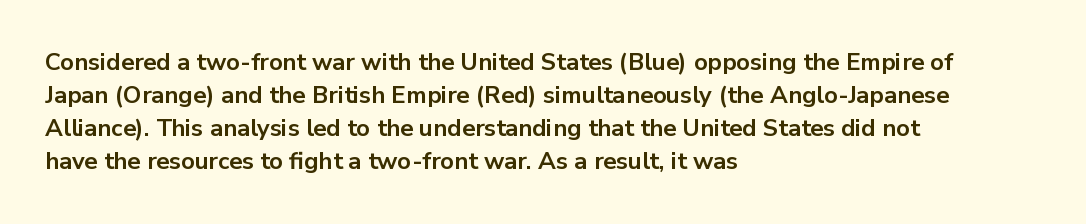
These lines keep a tight, regular rhythm from letter to letter. Heavy-handed strokes throughout: this text is bold. A normal amount of white space separates one row of letters from the next. The font's upright variant was chosen for this text. The string is rendered with underlining switched off. Which margin do the lines hug? The left one — the right edge is uneven.
